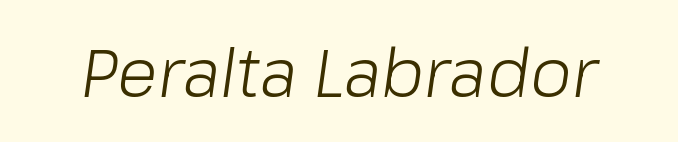
{"italic": "yes", "lean": "right", "slant_degrees": 8, "bold": "no", "weight": "light", "width": "normal", "stroke_contrast": "low", "x_height": "medium", "monospaced": "no", "underline": "no", "letter_spacing": "normal", "letter_spacing_em": 0.0, "glyph_px": 67}
